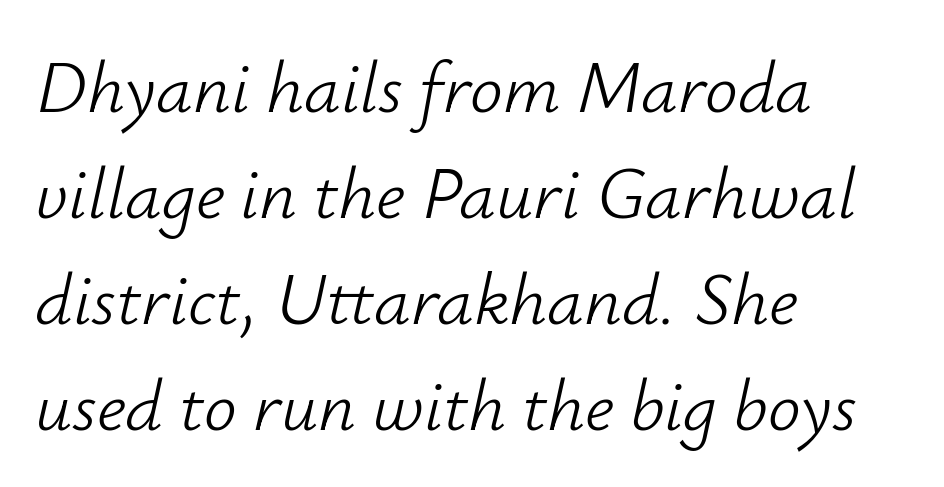
This is not heavy type; no bold has been used. If you drew a line through each stem, it would be angled. One-word summary of the alignment: left. Here the glyphs are tracked normally, forming tight word shapes. Evenly set lines give the paragraph a standard silhouette.
